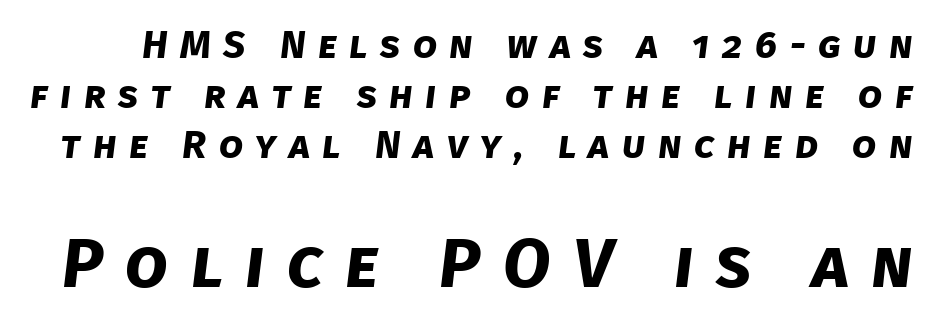
Heavy-handed strokes throughout: this text is bold. Caption: upper text group reduced, lower text group enlarged. Interline gaps are of average width in this sample. The foot of each line stays bare and open.
